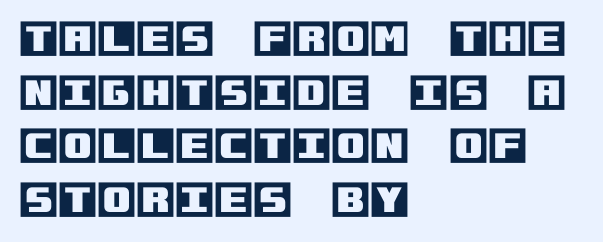
These lines sit exactly where default settings would place them. Honestly, the letter spacing is just normal — you wouldn't notice it. The paragraph has a hard left edge and a soft right edge. The space beneath each line is pristine and unruled. Quick note: not italic, upright.
